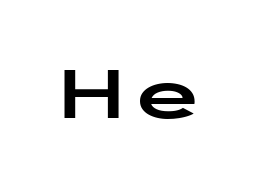
The image shows 68 px wide sans-serif type, upright; set normal letter spacing, not underlined; low stroke contrast and a medium x-height.
